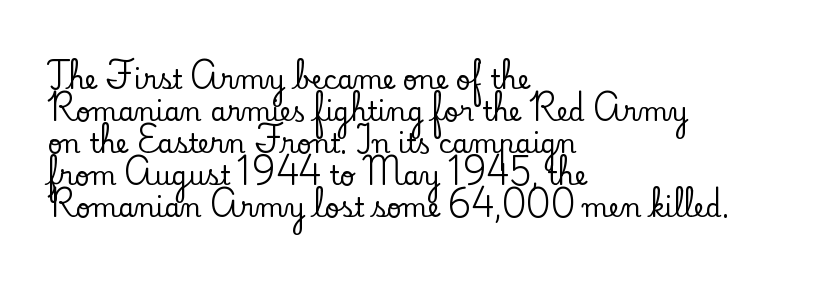
Q: Is the text italic (slanted)? A: No, it is upright.
Q: Is the text underlined? A: No.
Q: How is the paragraph aligned? A: Left-aligned.
Q: Is the spacing between letters normal or unusually wide? A: Normal.
